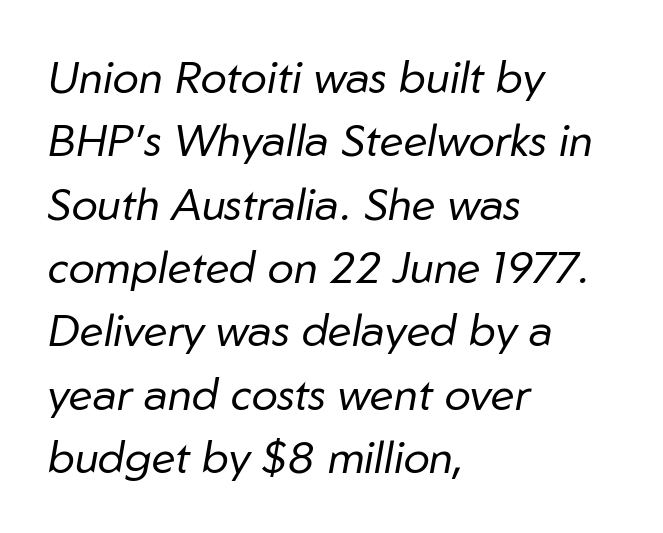
Q: Is the text bold? A: No.
Q: Is the text italic (slanted)? A: Yes, it leans right by about 10 degrees.
Q: Is the text underlined? A: No.
Q: How is the paragraph aligned? A: Left-aligned.
Q: Is the spacing between letters normal or unusually wide? A: Normal.
Q: Is the spacing between lines tight, normal or loose? A: Normal.
Q: Width (condensed, normal, or wide)? A: Normal.
Q: Stroke contrast? A: Low.
Q: x-height? A: Medium.
Q: Monospaced? A: No.
